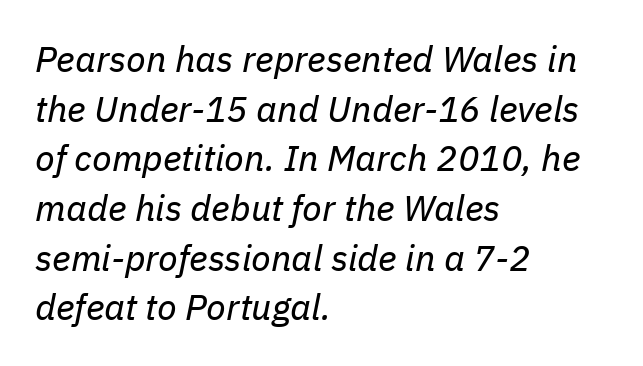
Q: Is the text bold? A: No.
Q: Is the text italic (slanted)? A: Yes, it leans right by about 11 degrees.
Q: Is the text underlined? A: No.
Q: How is the paragraph aligned? A: Left-aligned.
Q: Is the spacing between letters normal or unusually wide? A: Normal.
Q: Is the spacing between lines tight, normal or loose? A: Normal.
Q: Width (condensed, normal, or wide)? A: Normal.
Q: Stroke contrast? A: Low.
Q: x-height? A: Medium.
Q: Monospaced? A: No.
